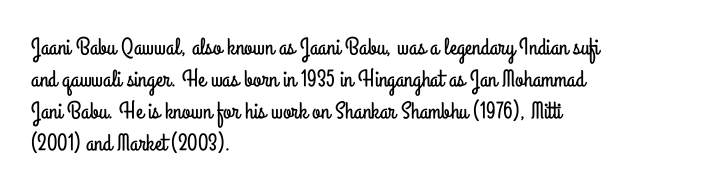
The image shows 24 px text type, upright; set left-aligned, normal line spacing (1.33x), normal letter spacing, not underlined.
